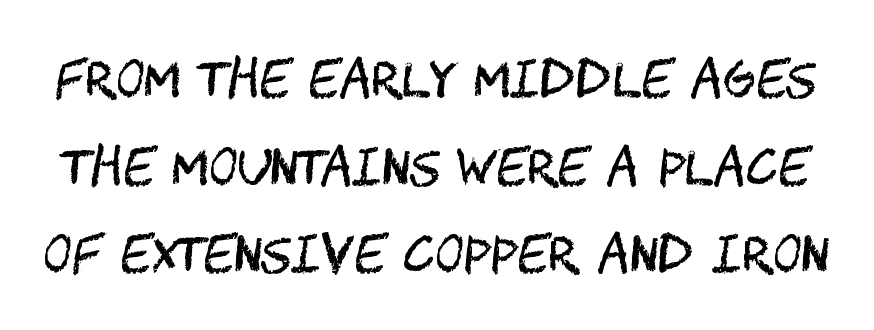
{"serif": "no", "italic": "no", "bold": "no", "weight": "regular", "width": "condensed", "stroke_contrast": "medium", "x_height": "large", "underline": "no", "line_spacing_ratio": 1.79, "letter_spacing": "normal", "letter_spacing_em": 0.0, "glyph_px": 49}
